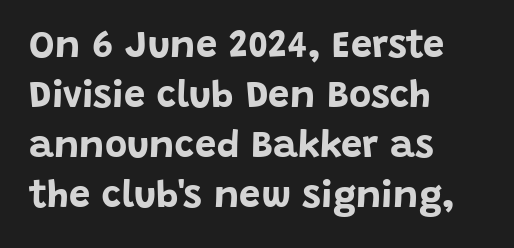
{"serif": "no", "italic": "no", "bold": "yes", "weight": "bold", "width": "normal", "stroke_contrast": "low", "x_height": "large", "monospaced": "no", "underline": "no", "align": "left", "line_spacing": "normal", "line_spacing_ratio": 1.32, "letter_spacing": "normal", "letter_spacing_em": 0.0, "glyph_px": 38}
